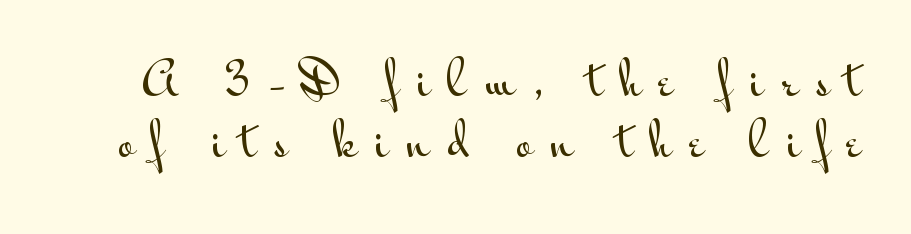
The glyphs in this specimen are sans serif. One glance says typical: line gaps are just what's usual. Bare-footed words on every line. Is this a fixed-width face? No — the glyphs have proportional, varying widths.
